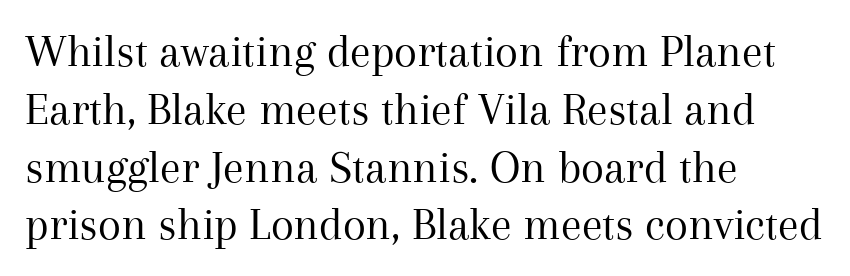
The image shows 47 px regular-weight serif type, upright; set left-aligned, line spacing 1.23x, normal letter spacing, not underlined; medium stroke contrast and a medium x-height.
